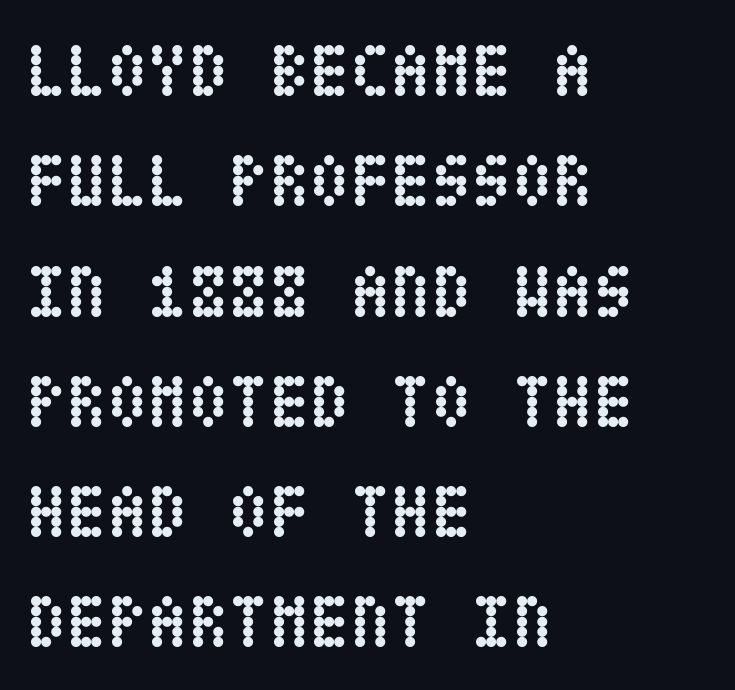
The image shows 74 px semibold, condensed type, upright; set left-aligned, normal line spacing (1.49x), normal letter spacing, not underlined; low stroke contrast and a large x-height.
